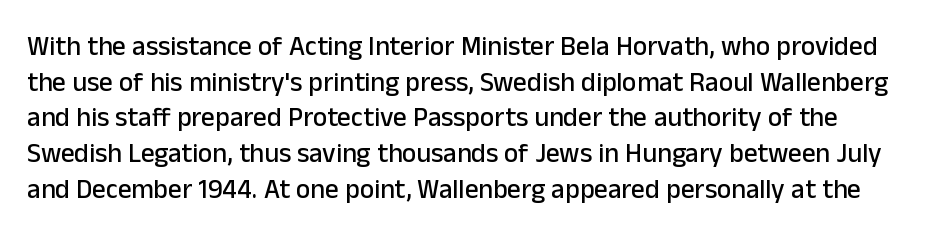
Q: Is the text italic (slanted)? A: No, it is upright.
Q: Is the text underlined? A: No.
Q: Is the spacing between letters normal or unusually wide? A: Normal.
Q: Is the spacing between lines tight, normal or loose? A: Normal.
